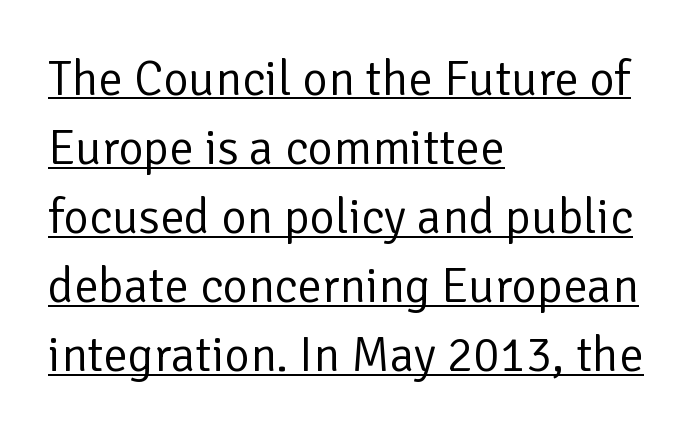
The lines are quadded left. You can tell it's not italic because the verticals are truly vertical. Normally led — the rows are evenly, conventionally spaced. A typesetter would call this proportional, since set widths differ per character. Is the type heavy? It reads as light-to-regular instead. Look at the tracking — it's just the regular setting, nothing added.
